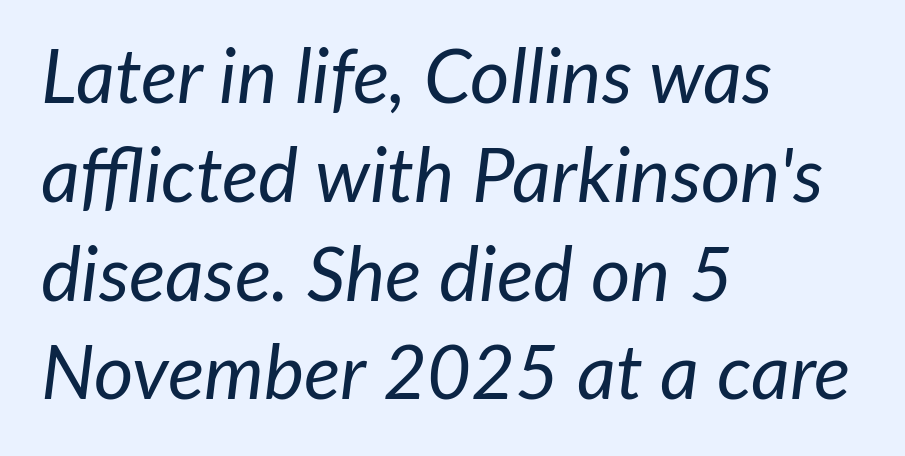
Q: Is the text bold? A: No.
Q: Is the text italic (slanted)? A: Yes, it leans right by about 7 degrees.
Q: Is the text underlined? A: No.
Q: How is the paragraph aligned? A: Left-aligned.
Q: Is the spacing between letters normal or unusually wide? A: Normal.
Q: Is the spacing between lines tight, normal or loose? A: Normal.
Q: Width (condensed, normal, or wide)? A: Normal.
Q: Stroke contrast? A: Low.
Q: x-height? A: Medium.
Q: Monospaced? A: No.
